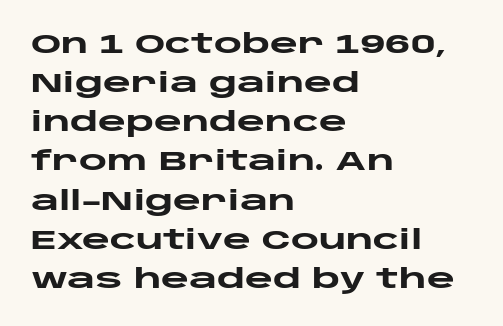
The typography opts for an upright posture over an oblique one. The face used here has the dense, thick strokes of a bold. Words float on clear page, feet unadorned. The typesetter chose a ragged-right arrangement here.
